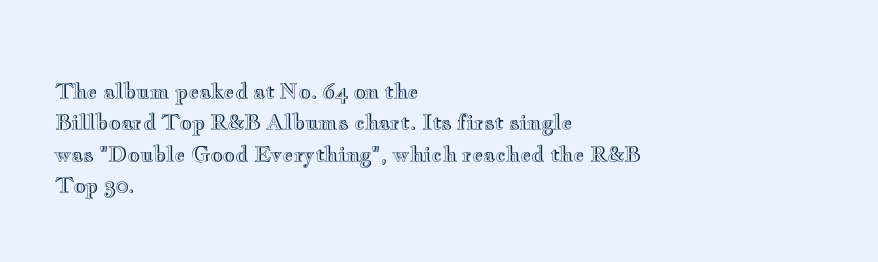
{"italic": "no", "underline": "no", "align": "left", "line_spacing": "normal", "line_spacing_ratio": 1.5, "letter_spacing": "normal", "letter_spacing_em": 0.0, "glyph_px": 21}
